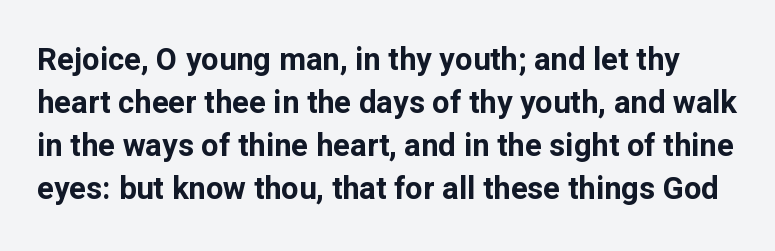
Q: Is the text bold? A: Yes.
Q: Is the text italic (slanted)? A: No, it is upright.
Q: Is the typeface a serif or a sans-serif typeface? A: Sans-serif.
Q: Is the text underlined? A: No.
Q: Is the spacing between letters normal or unusually wide? A: Normal.
Q: Is the spacing between lines tight, normal or loose? A: Normal.
Q: Width (condensed, normal, or wide)? A: Normal.
Q: Stroke contrast? A: Low.
Q: x-height? A: Medium.
Q: Monospaced? A: No.
